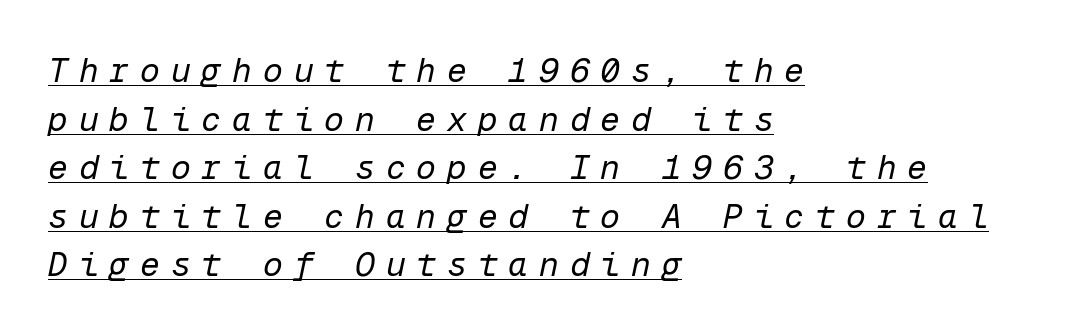
Q: Is the text bold? A: No.
Q: Is the text italic (slanted)? A: Yes, it leans right by about 12 degrees.
Q: Is the text underlined? A: Yes.
Q: How is the paragraph aligned? A: Left-aligned.
Q: Is the spacing between letters normal or unusually wide? A: Unusually wide.
Q: Is the spacing between lines tight, normal or loose? A: Normal.
Q: Width (condensed, normal, or wide)? A: Normal.
Q: Stroke contrast? A: Low.
Q: x-height? A: Medium.
Q: Monospaced? A: Yes.
